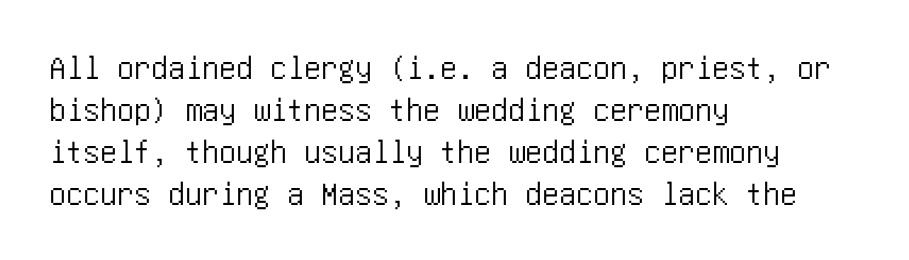
Every stem runs plumb, perpendicular to the baseline. No word sits above an underline. Students, note that the glyphs here touch the page at normal intervals. A typesetter would label this face a sans. Visually the block forms a straight wall on the left and a jagged coastline on the right.
